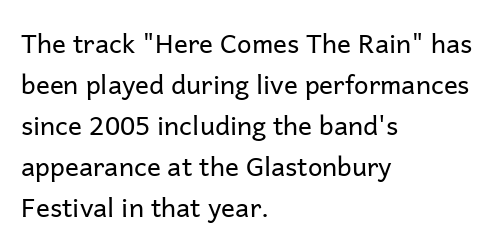
The image shows 26 px text type, upright; set left-aligned, normal line spacing (1.58x), normal letter spacing, not underlined.
